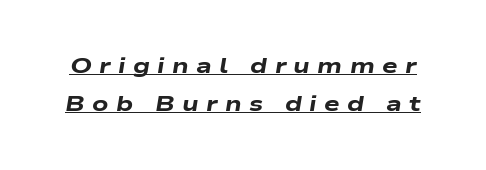
The text carries the slant typical of an italic or oblique font. In terms of letterspacing, this is a distinctly airy, spread setting. The characters look thick and weighty, a clear bold. Like a heading marked for emphasis, these lines bear an underscore.
